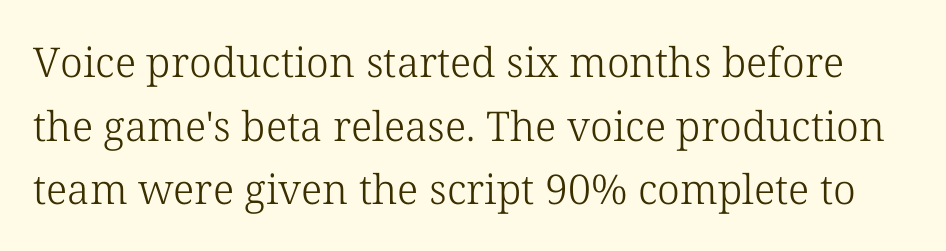
Vertically, the passage feels balanced, rows spaced as you'd expect. The face used here is proportionally spaced, like ordinary book or web type. Do the letters lean? They stand straight. Is the letter spacing exaggerated? No — it looks like the ordinary default. No chunkiness to these letters — they're not bold.
